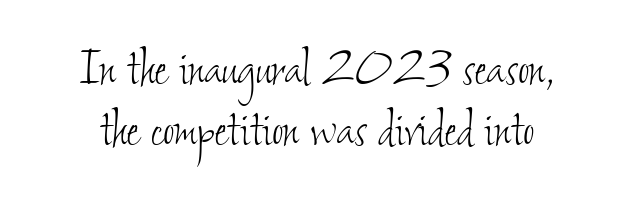
The image shows 62 px thin, condensed type; set centered, tight line spacing (0.98x), normal letter spacing, not underlined; low stroke contrast and a small x-height.
